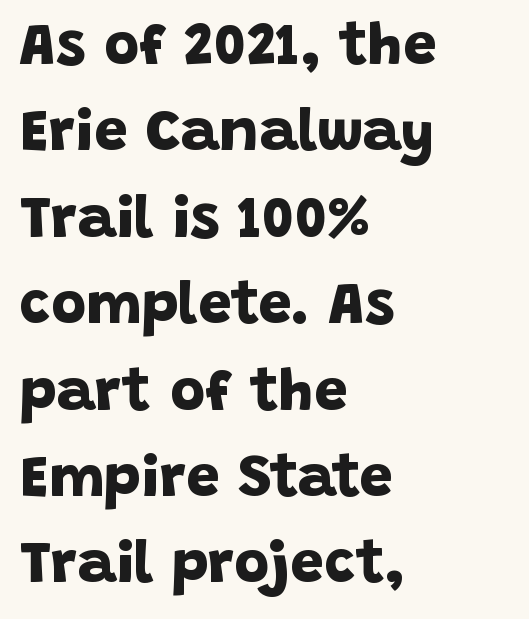
The image shows 60 px bold sans-serif type; set left-aligned, normal line spacing (1.44x), normal letter spacing, not underlined; low stroke contrast and a large x-height.
